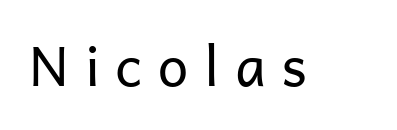
Ascenders rise straight up at ninety degrees. Do the characters align in a grid? No, the font is proportional. Weight: in the light-to-regular range. The passage shown is not underscored anywhere.
